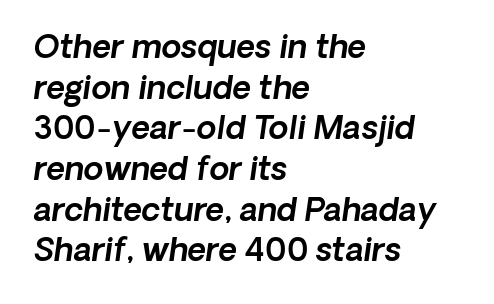
{"italic": "yes", "lean": "right", "slant_degrees": 8, "width": "normal", "x_height": "medium", "monospaced": "no", "underline": "no", "align": "left", "line_spacing": "normal", "line_spacing_ratio": 1.27, "letter_spacing": "normal", "letter_spacing_em": 0.0, "glyph_px": 32}
